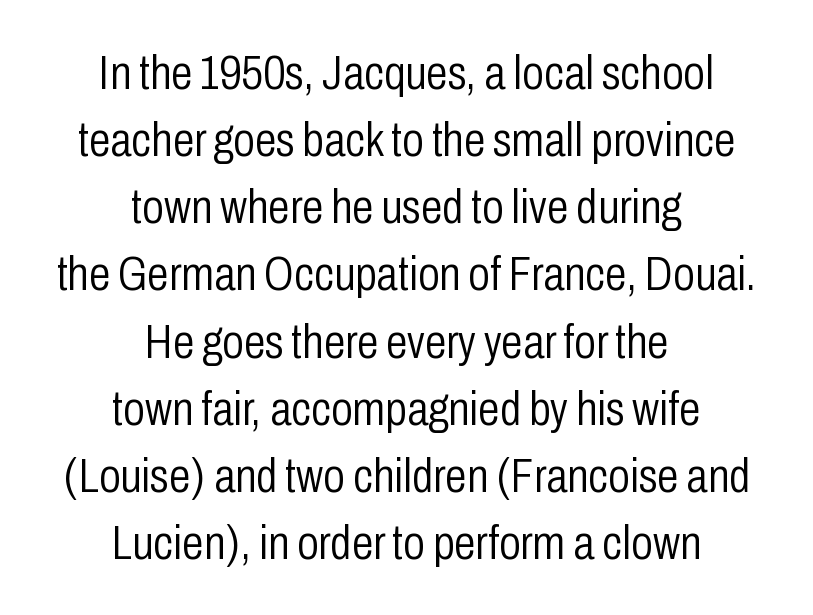
It's the straight-up-and-down kind of type. The font family rendered here belongs to the sans-serif group. This block has exactly the height ordinary leading produces. The type is set solid horizontally, with unmodified tracking. Do the characters align in a grid? No, the font is proportional.
